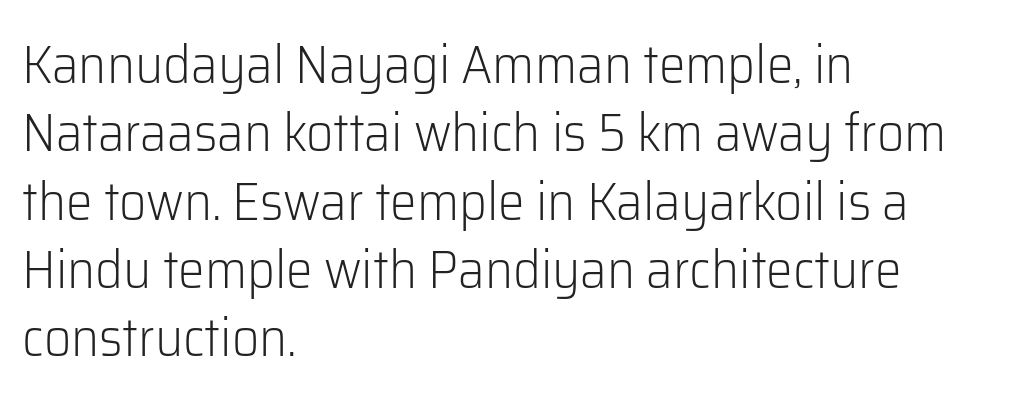
The image shows 53 px light sans-serif type, upright; set left-aligned, normal line spacing (1.29x), normal letter spacing, not underlined; low stroke contrast and a medium x-height.
